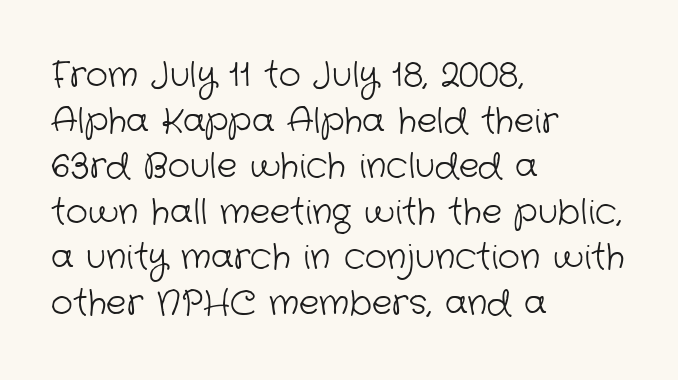
Q: Is the text bold? A: No.
Q: Is the typeface a serif or a sans-serif typeface? A: Sans-serif.
Q: Is the text underlined? A: No.
Q: How is the paragraph aligned? A: Left-aligned.
Q: Is the spacing between letters normal or unusually wide? A: Normal.
Q: Is the spacing between lines tight, normal or loose? A: Normal.
Q: Width (condensed, normal, or wide)? A: Normal.
Q: Stroke contrast? A: Low.
Q: x-height? A: Medium.
Q: Monospaced? A: No.
